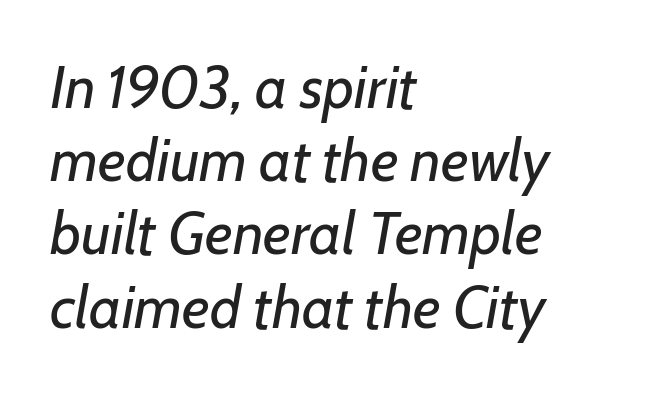
Q: Is the text bold? A: No.
Q: Is the text italic (slanted)? A: Yes, it leans right by about 7 degrees.
Q: Is the text underlined? A: No.
Q: How is the paragraph aligned? A: Left-aligned.
Q: Is the spacing between letters normal or unusually wide? A: Normal.
Q: Width (condensed, normal, or wide)? A: Normal.
Q: Stroke contrast? A: Low.
Q: x-height? A: Medium.
Q: Monospaced? A: No.
